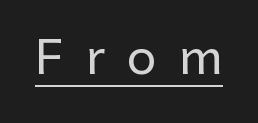
Does a line run under the words? Yes, clearly. The letters carry no serifs — their stems end cleanly without finishing strokes. Here the designer chose a conventional face with non-uniform glyph widths. Designer's note — italics off, roman on.
